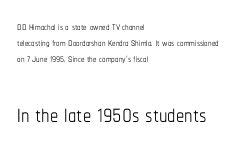
The image shows 33 px thin, condensed type, upright; set left-aligned, tight line spacing (1.15x), normal letter spacing, not underlined; the second (bottom) block is 2.36x larger; low stroke contrast and a medium x-height.
